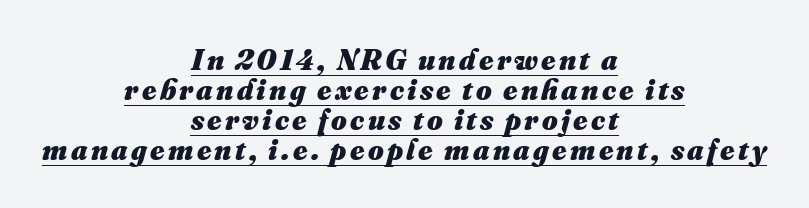
Q: Is the text bold? A: Yes.
Q: Is the text underlined? A: Yes.
Q: How is the paragraph aligned? A: Centered.
Q: Is the spacing between lines tight, normal or loose? A: Tight.
Q: Width (condensed, normal, or wide)? A: Normal.
Q: Stroke contrast? A: Medium.
Q: x-height? A: Small.
Q: Monospaced? A: No.
